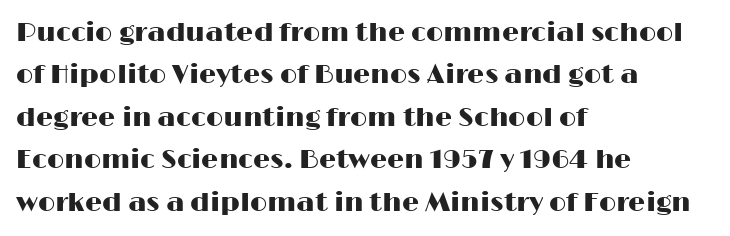
{"italic": "no", "underline": "no", "align": "left", "line_spacing": "normal", "line_spacing_ratio": 1.57, "letter_spacing": "normal", "letter_spacing_em": 0.0, "glyph_px": 27}
